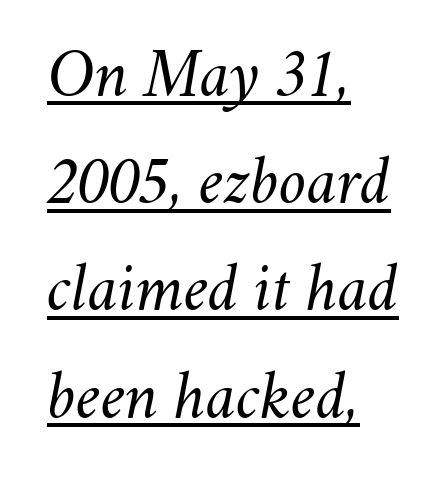
Q: Is the text bold? A: No.
Q: Is the text italic (slanted)? A: Yes, it leans right by about 11 degrees.
Q: Is the text underlined? A: Yes.
Q: How is the paragraph aligned? A: Left-aligned.
Q: Is the spacing between letters normal or unusually wide? A: Normal.
Q: Is the spacing between lines tight, normal or loose? A: Normal.
Q: Width (condensed, normal, or wide)? A: Normal.
Q: Stroke contrast? A: Medium.
Q: x-height? A: Small.
Q: Monospaced? A: No.
